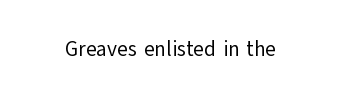
{"italic": "no", "bold": "no", "underline": "no", "letter_spacing": "normal", "letter_spacing_em": 0.0, "glyph_px": 21}
